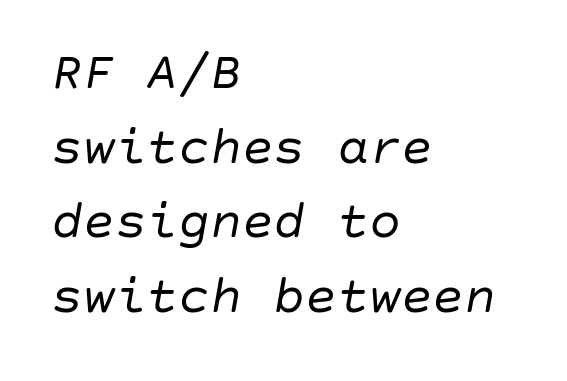
Q: Is the text bold? A: No.
Q: Is the text italic (slanted)? A: Yes, it leans right by about 10 degrees.
Q: Is the text underlined? A: No.
Q: How is the paragraph aligned? A: Left-aligned.
Q: Is the spacing between letters normal or unusually wide? A: Normal.
Q: Is the spacing between lines tight, normal or loose? A: Normal.
Q: Width (condensed, normal, or wide)? A: Normal.
Q: Stroke contrast? A: Low.
Q: x-height? A: Large.
